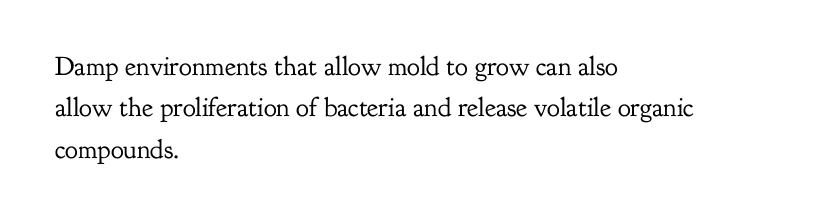
{"italic": "no", "bold": "no", "underline": "no", "align": "left", "line_spacing": "normal", "line_spacing_ratio": 1.53, "letter_spacing": "normal", "letter_spacing_em": 0.0, "glyph_px": 27}
